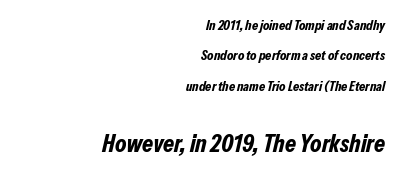
Q: Is the text bold? A: Yes.
Q: Is the text italic (slanted)? A: Yes, it leans right by about 13 degrees.
Q: Is the text underlined? A: No.
Q: How is the paragraph aligned? A: Right-aligned.
Q: Is the spacing between letters normal or unusually wide? A: Normal.
Q: Is the spacing between lines tight, normal or loose? A: Loose.
Q: Which block of text is set in a larger size, the first (top) or the second (bottom)? A: The second (bottom) one.
